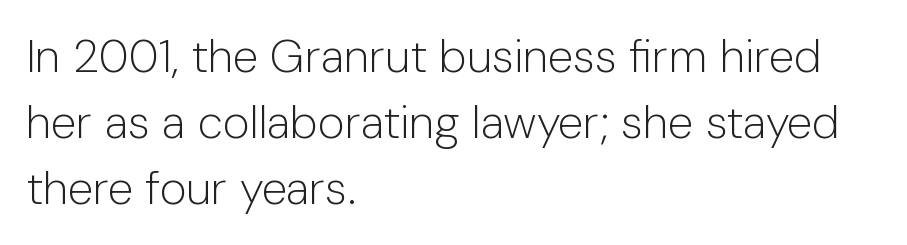
{"serif": "no", "italic": "no", "bold": "no", "weight": "light", "width": "normal", "stroke_contrast": "low", "x_height": "medium", "monospaced": "no", "underline": "no", "align": "left", "line_spacing": "normal", "line_spacing_ratio": 1.43, "letter_spacing": "normal", "letter_spacing_em": 0.0, "glyph_px": 46}
